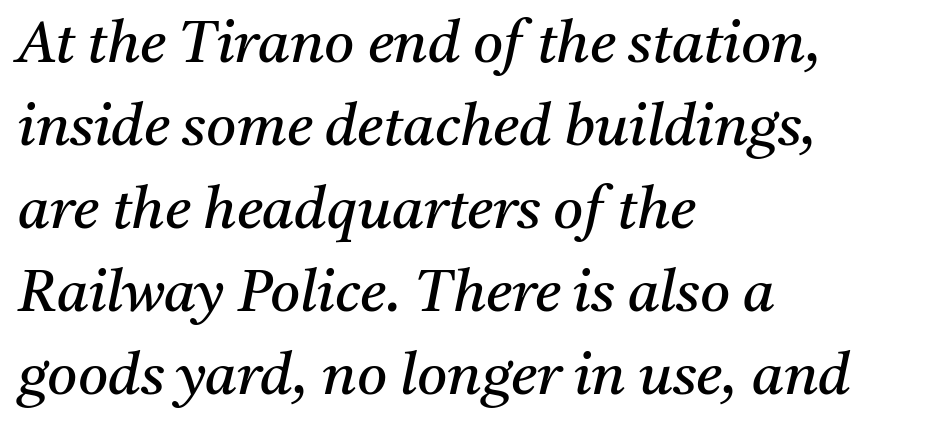
These lines are set flush left with a ragged right edge. Stroke terminals: seriffed. The passage shown leans; its letterforms are oblique. In terms of leading, this rendering sits right in the middle. The passage shown is not bold in any degree.
